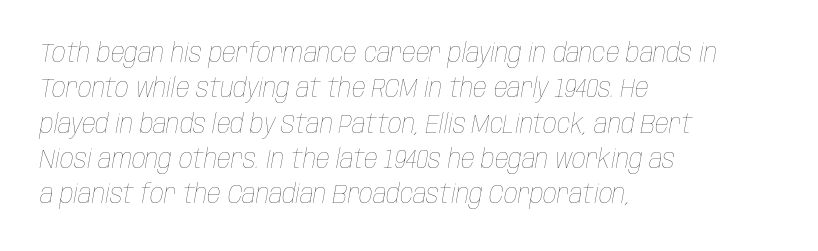
The image shows 27 px text type, italic (leaning right); set left-aligned, normal line spacing (1.31x), normal letter spacing, not underlined.
